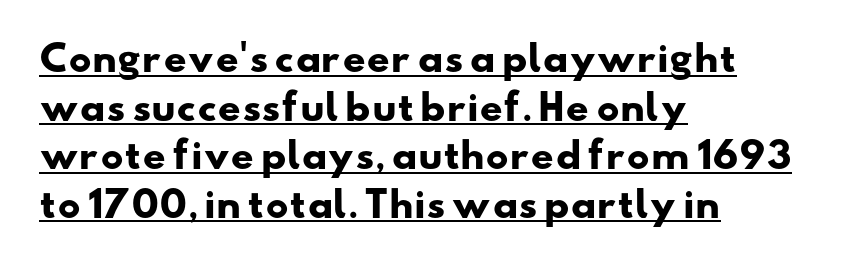
Q: Is the text bold? A: Yes.
Q: Is the typeface a serif or a sans-serif typeface? A: Sans-serif.
Q: Is the text underlined? A: Yes.
Q: How is the paragraph aligned? A: Left-aligned.
Q: Is the spacing between letters normal or unusually wide? A: Normal.
Q: Is the spacing between lines tight, normal or loose? A: Normal.
Q: Width (condensed, normal, or wide)? A: Wide.
Q: Stroke contrast? A: Low.
Q: x-height? A: Small.
Q: Monospaced? A: No.
